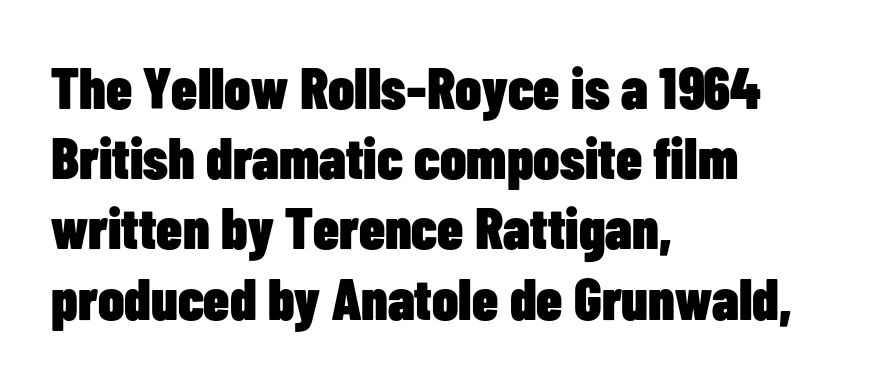
{"serif": "no", "italic": "no", "bold": "yes", "weight": "heavy", "width": "condensed", "stroke_contrast": "low", "x_height": "medium", "monospaced": "no", "underline": "no", "align": "left", "line_spacing_ratio": 1.21, "letter_spacing": "normal", "letter_spacing_em": 0.0, "glyph_px": 58}
